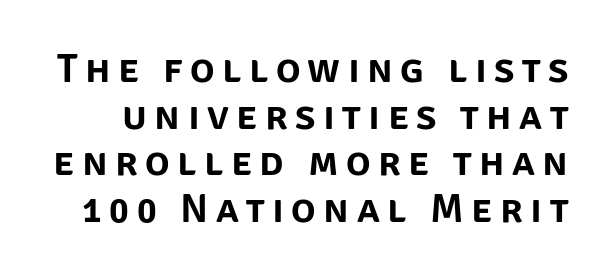
Closely set lines give the paragraph a compact silhouette. These lines are composed in type without serifs. Looks like regular typesetting: each glyph gets only the width it needs. No word sits above an underline.
